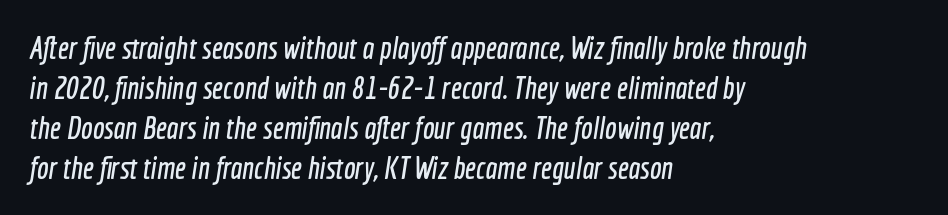
The image shows 31 px condensed sans-serif type; set left-aligned, normal line spacing (1.29x), normal letter spacing, not underlined; a medium x-height.
